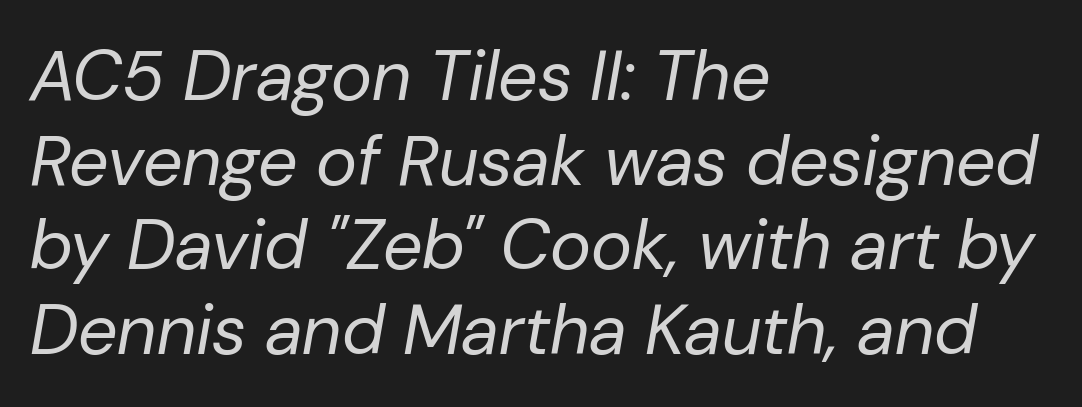
The image shows 70 px regular-weight type, italic (leaning right); set left-aligned, line spacing 1.21x, normal letter spacing, not underlined; low stroke contrast and a medium x-height.
